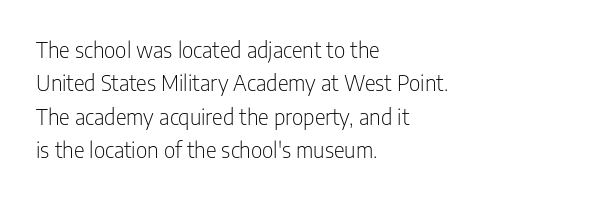
How would I describe the line gaps? Plain and ordinary. Weight: in the light-to-regular range. The type is set solid horizontally, with unmodified tracking. The lines are quadded left.
